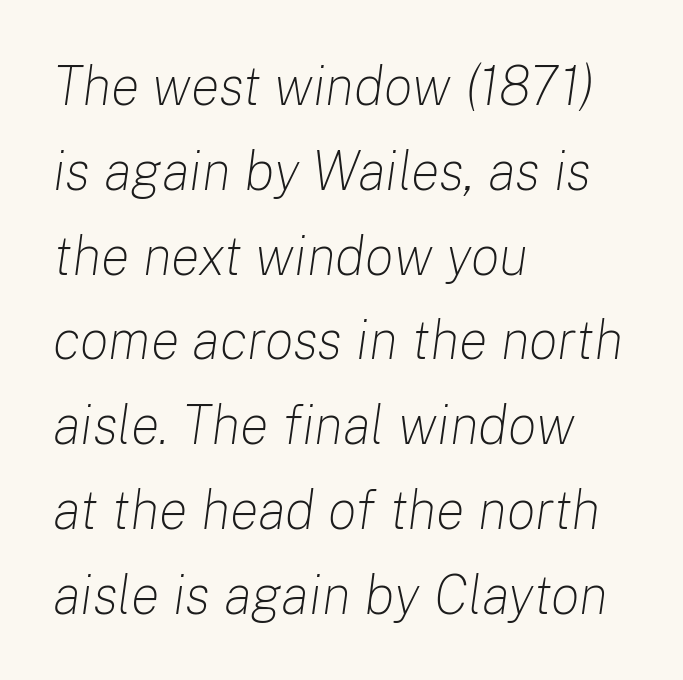
{"italic": "yes", "lean": "right", "slant_degrees": 8, "bold": "no", "weight": "light", "width": "normal", "stroke_contrast": "low", "x_height": "medium", "monospaced": "no", "underline": "no", "align": "left", "line_spacing": "normal", "line_spacing_ratio": 1.57, "letter_spacing": "normal", "letter_spacing_em": 0.0, "glyph_px": 54}
